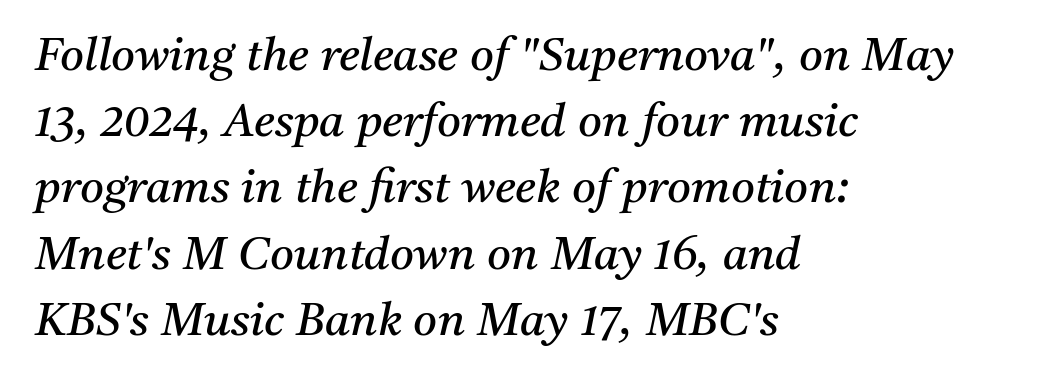
Character widths vary here, with narrow letters taking less room than wide ones. A classic flush-left, rag-right setting is used for this passage. Check the space under the baseline: it is left empty. In terms of posture, this sample is oblique.
